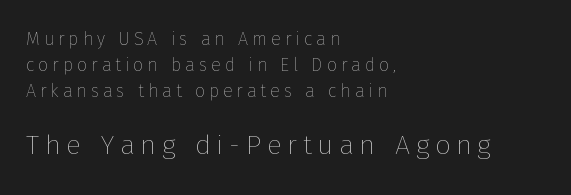
{"italic": "no", "bold": "no", "underline": "no", "align": "left", "line_spacing": "normal", "line_spacing_ratio": 1.44, "letter_spacing": "wide", "letter_spacing_em": 0.22, "larger_block": "second", "size_ratio": 1.5, "glyph_px": 27}
